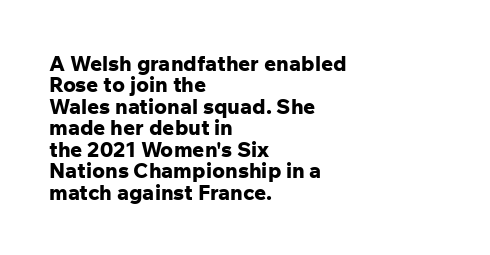
{"italic": "no", "bold": "yes", "underline": "no", "align": "left", "line_spacing": "tight", "line_spacing_ratio": 1.02, "letter_spacing": "normal", "letter_spacing_em": 0.0, "glyph_px": 21}
